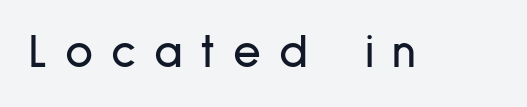
{"serif": "no", "italic": "no", "width": "condensed", "stroke_contrast": "low", "x_height": "medium", "monospaced": "no", "underline": "no", "letter_spacing": "wide", "letter_spacing_em": 0.37, "glyph_px": 48}
